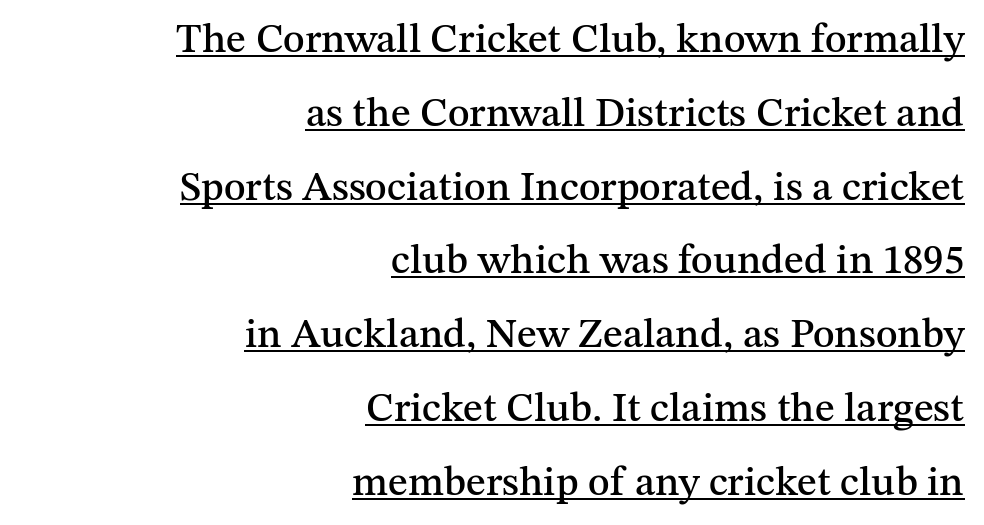
Q: Is the text italic (slanted)? A: No, it is upright.
Q: Is the typeface a serif or a sans-serif typeface? A: Serif.
Q: Is the text underlined? A: Yes.
Q: How is the paragraph aligned? A: Right-aligned.
Q: Is the spacing between letters normal or unusually wide? A: Normal.
Q: Width (condensed, normal, or wide)? A: Normal.
Q: Stroke contrast? A: Medium.
Q: x-height? A: Medium.
Q: Monospaced? A: No.
